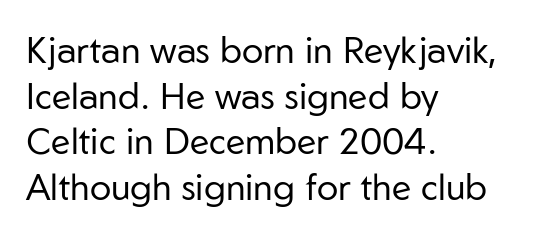
This is roman type, the default non-slanted kind. The tracking reads as untouched default to a designer's eye. Varying glyph widths throughout — classic text-font behaviour. Type without underlining. The lines in this sample share a left origin and differ only in where they stop.
